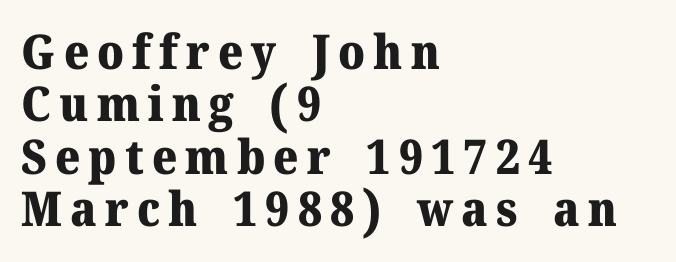
The lines are packed closely together with very little leading. Words float on clear page, feet unadorned. Notice how the passage keeps a crisp vertical edge on the left only. Every letter is thick-stroked: bold, no question.
